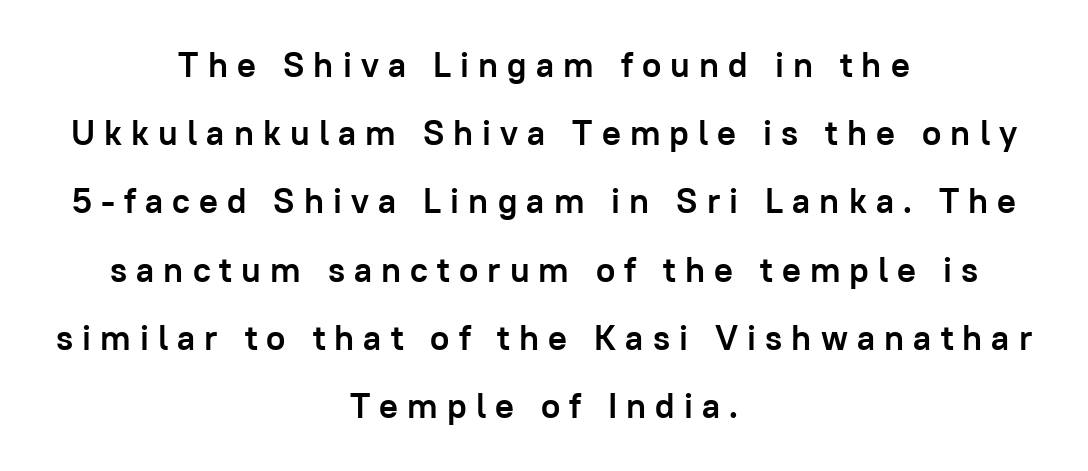
{"serif": "no", "italic": "no", "bold": "yes", "weight": "semibold", "width": "normal", "stroke_contrast": "low", "x_height": "medium", "monospaced": "no", "underline": "no", "align": "center", "line_spacing": "loose", "line_spacing_ratio": 1.95, "letter_spacing": "wide", "letter_spacing_em": 0.26, "glyph_px": 35}
